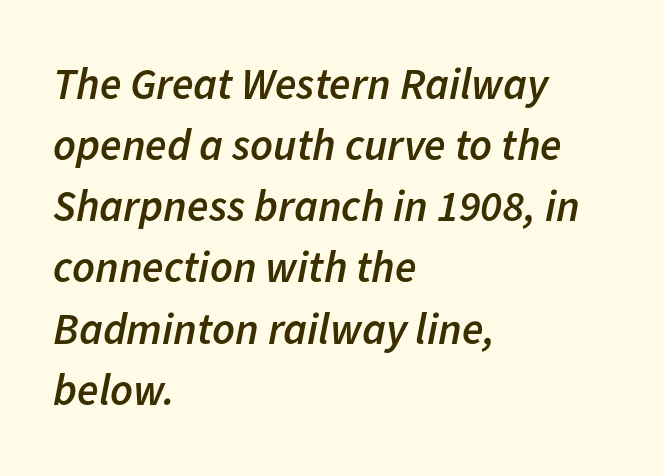
The image shows 44 px semibold type, italic (leaning right); set left-aligned, normal line spacing (1.39x), normal letter spacing, not underlined; low stroke contrast and a medium x-height.
